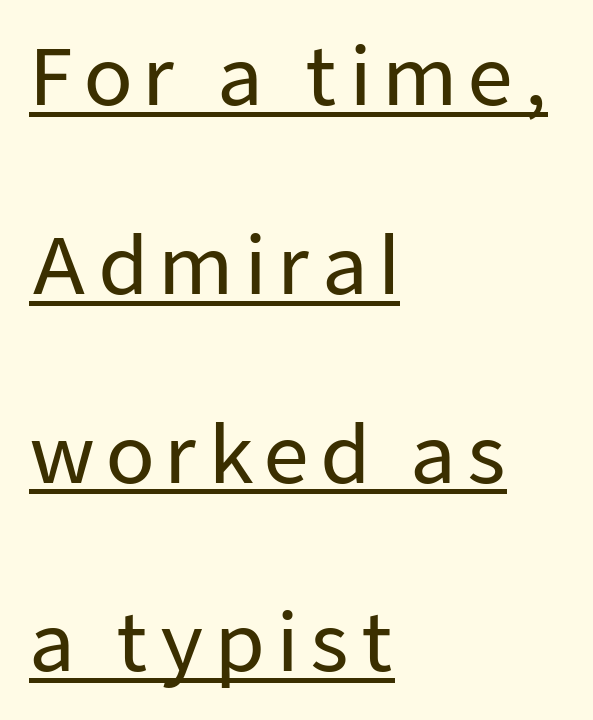
Every stem runs plumb, perpendicular to the baseline. The leading is generous, giving the passage an open texture. These lines are rendered in a variable-pitch font. The lettering is marked with a stroke running underneath it.
